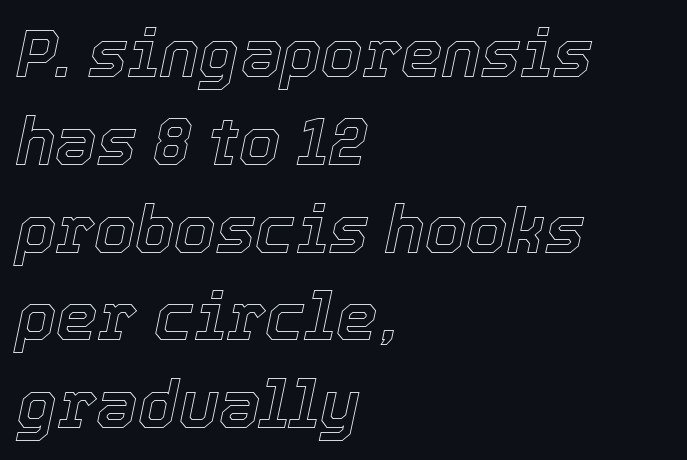
The image shows 66 px text type, italic (leaning right); set left-aligned, normal line spacing (1.33x), normal letter spacing, not underlined; a medium x-height.
